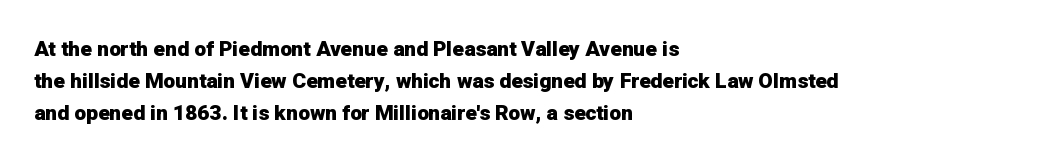
The type sits square on the baseline with zero lean. Summary of weight: heavy, a full bold. Interline gaps are of average width in this sample. The type is set solid horizontally, with unmodified tracking. Underline: absent.
